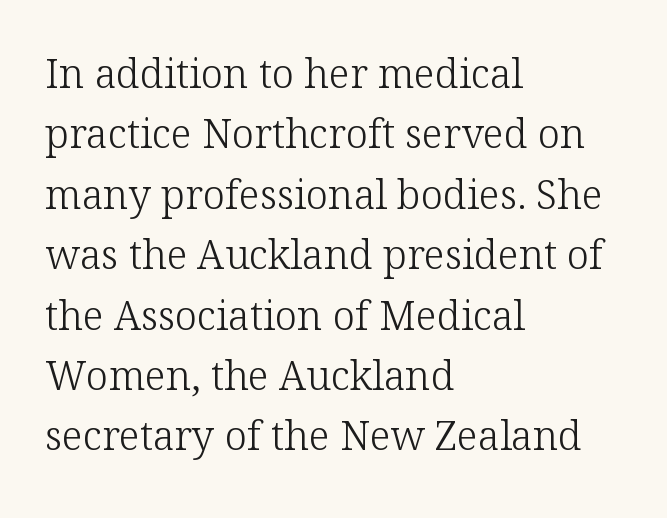
Q: Is the text bold? A: No.
Q: Is the text italic (slanted)? A: No, it is upright.
Q: Is the typeface a serif or a sans-serif typeface? A: Serif.
Q: Is the text underlined? A: No.
Q: How is the paragraph aligned? A: Left-aligned.
Q: Is the spacing between letters normal or unusually wide? A: Normal.
Q: Is the spacing between lines tight, normal or loose? A: Normal.
Q: Width (condensed, normal, or wide)? A: Normal.
Q: Stroke contrast? A: Low.
Q: x-height? A: Medium.
Q: Monospaced? A: No.
